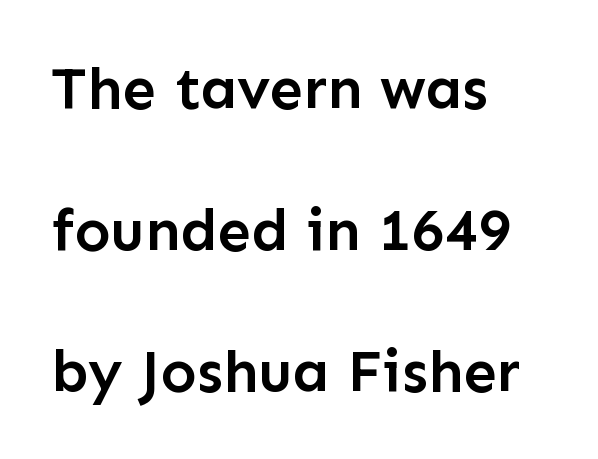
The image shows 60 px semibold sans-serif type, upright; set left-aligned, loose line spacing (2.36x), normal letter spacing, not underlined; low stroke contrast and a medium x-height.
